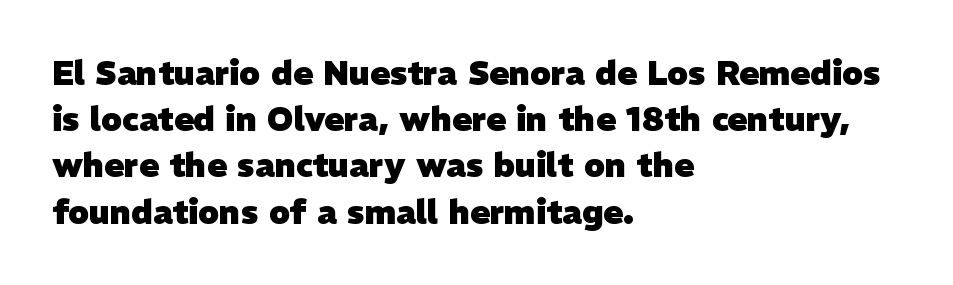
Q: Is the text bold? A: Yes.
Q: Is the typeface a serif or a sans-serif typeface? A: Sans-serif.
Q: Is the text underlined? A: No.
Q: How is the paragraph aligned? A: Left-aligned.
Q: Is the spacing between letters normal or unusually wide? A: Normal.
Q: Is the spacing between lines tight, normal or loose? A: Normal.
Q: Width (condensed, normal, or wide)? A: Normal.
Q: Stroke contrast? A: Low.
Q: x-height? A: Medium.
Q: Monospaced? A: No.
